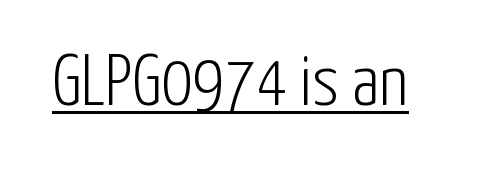
Q: Is the text bold? A: No.
Q: Is the text italic (slanted)? A: No, it is upright.
Q: Is the typeface a serif or a sans-serif typeface? A: Sans-serif.
Q: Is the text underlined? A: Yes.
Q: Is the spacing between letters normal or unusually wide? A: Normal.
Q: Width (condensed, normal, or wide)? A: Condensed.
Q: Stroke contrast? A: Low.
Q: x-height? A: Medium.
Q: Monospaced? A: No.
